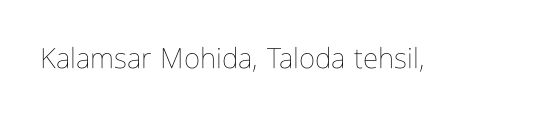
Q: Is the text bold? A: No.
Q: Is the text italic (slanted)? A: No, it is upright.
Q: Is the text underlined? A: No.
Q: Is the spacing between letters normal or unusually wide? A: Normal.
Q: Width (condensed, normal, or wide)? A: Condensed.
Q: Stroke contrast? A: Low.
Q: x-height? A: Medium.
Q: Monospaced? A: No.
